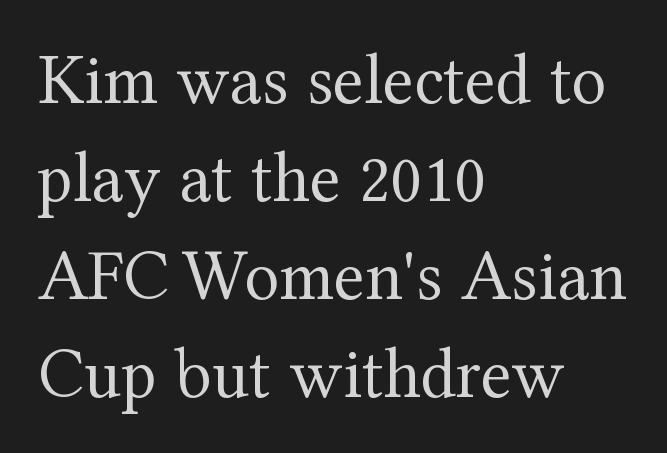
The rows are spaced the way most documents space them. Is there any slant? The stems are plumb. Horizontal alignment here is leftward, the default for most running prose. Compared with typical body copy, the letter spacing here is the same. The foot of each line stays bare and open.
